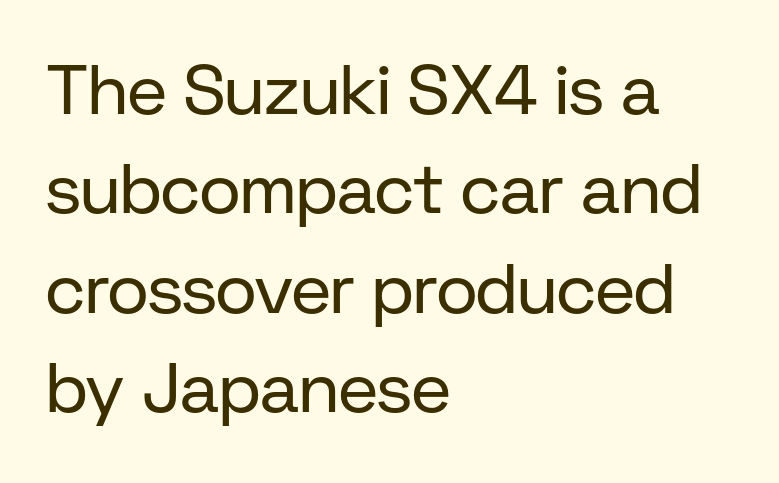
Weight: not bold — regular or lighter. Compared with typical paragraphs, the rows here are spaced about the same. To sum up the face: it is a sans, with no serifs. Leftover space on each line is placed entirely after the last word. Characters follow at the spacing the type designer built in.
